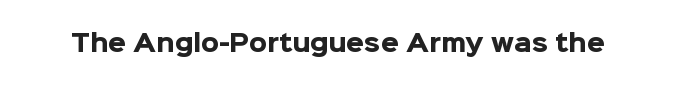
{"italic": "no", "bold": "yes", "underline": "no", "letter_spacing": "normal", "letter_spacing_em": 0.0, "glyph_px": 23}
